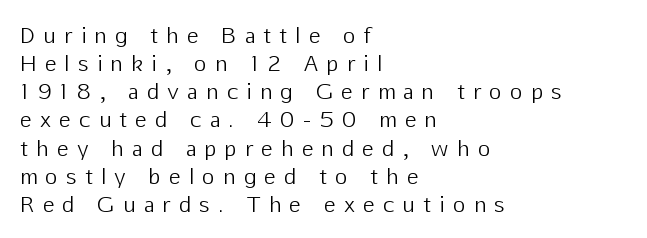
{"italic": "no", "bold": "no", "underline": "no", "align": "left", "line_spacing": "normal", "line_spacing_ratio": 1.34, "letter_spacing": "wide", "letter_spacing_em": 0.42, "glyph_px": 21}
